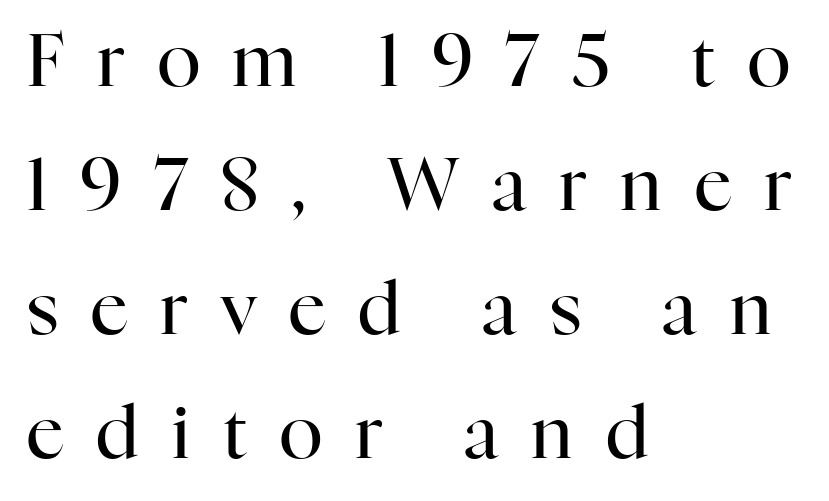
Q: Is the text bold? A: No.
Q: Is the text italic (slanted)? A: No, it is upright.
Q: Is the typeface a serif or a sans-serif typeface? A: Serif.
Q: Is the text underlined? A: No.
Q: How is the paragraph aligned? A: Left-aligned.
Q: Is the spacing between letters normal or unusually wide? A: Unusually wide.
Q: Is the spacing between lines tight, normal or loose? A: Normal.
Q: Width (condensed, normal, or wide)? A: Normal.
Q: Stroke contrast? A: High.
Q: x-height? A: Medium.
Q: Monospaced? A: No.
